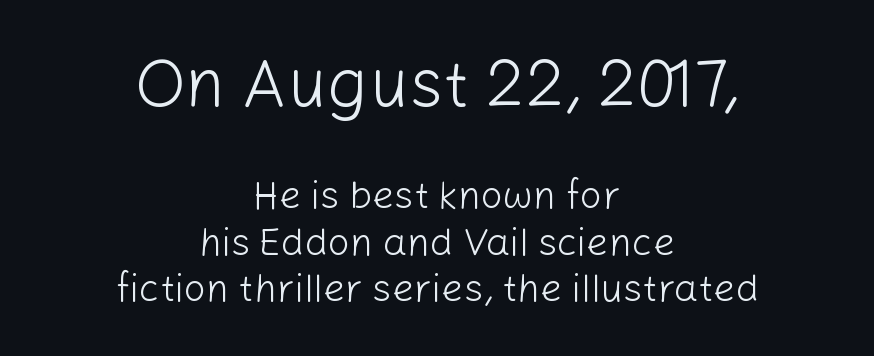
The image shows 68 px light sans-serif type, upright; set centered, line spacing 1.19x, normal letter spacing, not underlined; the first (top) block is 1.74x larger; low stroke contrast and a medium x-height.
